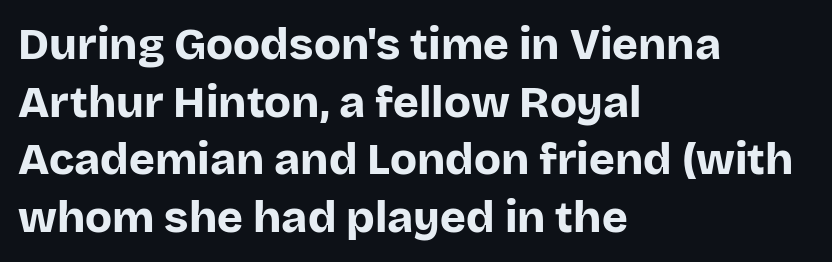
Reading down the column, the eye jumps a familiar distance to each next line. This is the regular roman posture of the typeface. The passage shown is typeset with a sans-serif family. Each letter keeps its own natural width here, so spacing adapts to shape. I'd describe the lettering as bold — thick and assertive. Nobody touched the tracking dial on this one.
